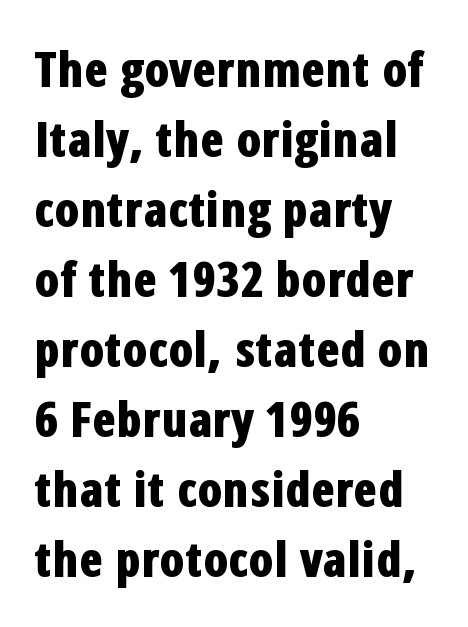
{"serif": "no", "italic": "no", "bold": "yes", "weight": "bold", "width": "condensed", "stroke_contrast": "low", "x_height": "medium", "monospaced": "no", "underline": "no", "align": "left", "line_spacing": "normal", "line_spacing_ratio": 1.43, "letter_spacing": "normal", "letter_spacing_em": 0.0, "glyph_px": 49}
